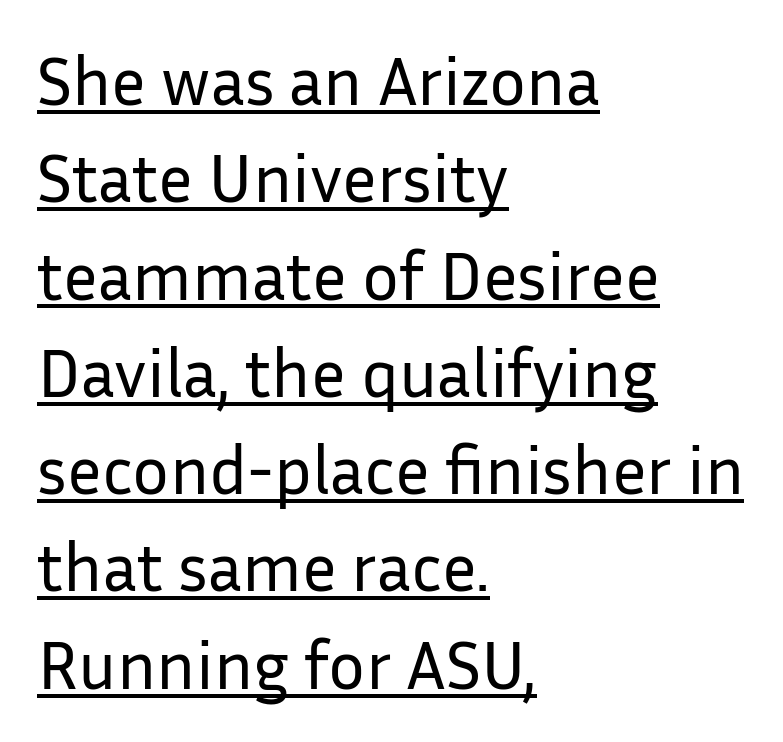
The image shows 69 px regular-weight sans-serif type, upright; set left-aligned, normal line spacing (1.41x), normal letter spacing, underlined; low stroke contrast and a medium x-height.
